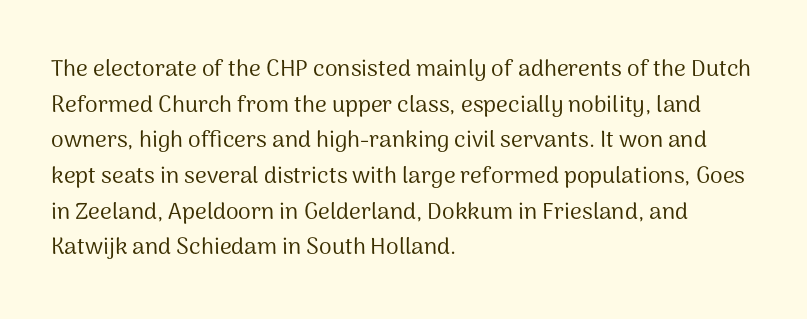
{"italic": "no", "bold": "no", "underline": "no", "align": "left", "line_spacing": "normal", "line_spacing_ratio": 1.55, "letter_spacing": "normal", "letter_spacing_em": 0.0, "glyph_px": 23}
